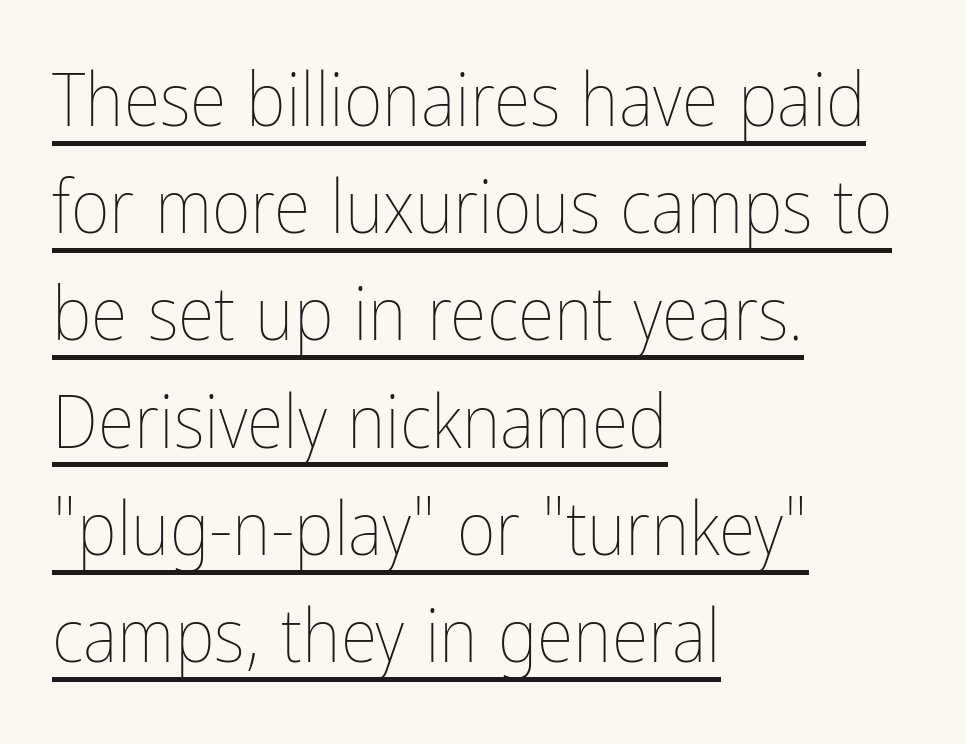
Q: Is the text bold? A: No.
Q: Is the text italic (slanted)? A: No, it is upright.
Q: Is the text underlined? A: Yes.
Q: How is the paragraph aligned? A: Left-aligned.
Q: Is the spacing between letters normal or unusually wide? A: Normal.
Q: Is the spacing between lines tight, normal or loose? A: Normal.
Q: Width (condensed, normal, or wide)? A: Condensed.
Q: Stroke contrast? A: Low.
Q: x-height? A: Medium.
Q: Monospaced? A: No.
